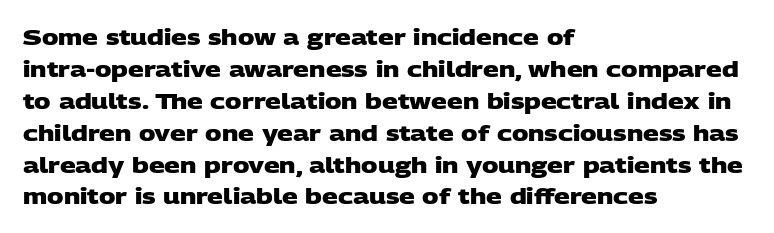
Q: Is the text bold? A: Yes.
Q: Is the text underlined? A: No.
Q: How is the paragraph aligned? A: Left-aligned.
Q: Is the spacing between letters normal or unusually wide? A: Normal.
Q: Is the spacing between lines tight, normal or loose? A: Normal.
